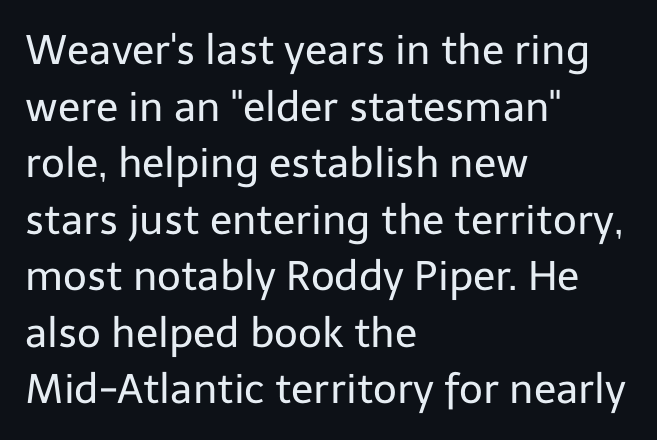
Is there any slant? The stems are plumb. The passage shown is typeset with a sans-serif family. Note the varied advance widths — an 'i' is clearly narrower than an 'm'. Each word holds together tightly as a unit, with standard inter-letter gaps. Each stroke keeps to a modest, everyday thickness or less. Honestly, the row spacing looks completely unremarkable.
